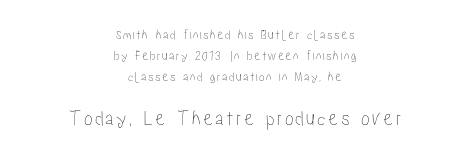
{"italic": "no", "underline": "no", "align": "center", "line_spacing": "normal", "line_spacing_ratio": 1.49, "larger_block": "second", "size_ratio": 1.57, "glyph_px": 22}
